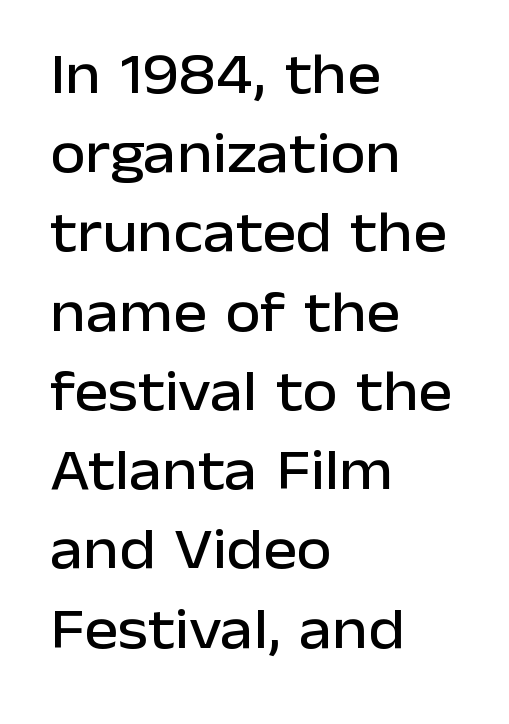
The image shows 57 px sans-serif type, upright; set left-aligned, normal line spacing (1.39x), normal letter spacing, not underlined; low stroke contrast and a medium x-height.
